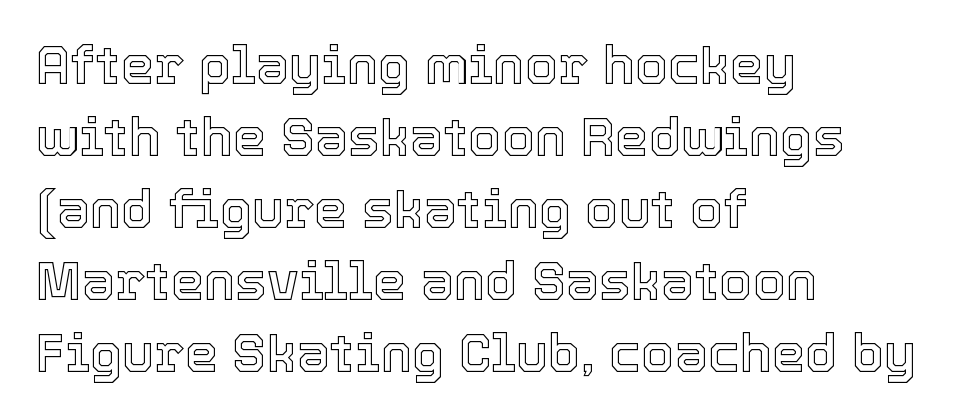
Q: Is the text italic (slanted)? A: No, it is upright.
Q: Is the text underlined? A: No.
Q: How is the paragraph aligned? A: Left-aligned.
Q: Is the spacing between letters normal or unusually wide? A: Normal.
Q: Is the spacing between lines tight, normal or loose? A: Normal.
Q: Width (condensed, normal, or wide)? A: Normal.
Q: x-height? A: Medium.
Q: Monospaced? A: No.
